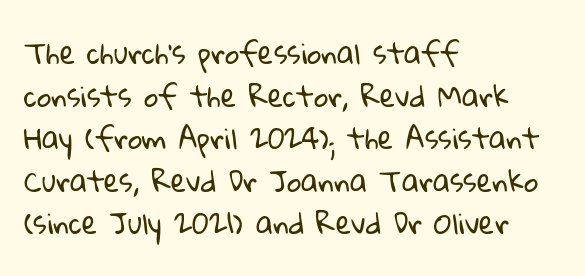
Think of a printed novel: that variable character pitch is what you see here. Alignment: flush left. How are the letters spaced? Ordinarily, with no added tracking. A typesetter would label this face a sans. The strokes are not fattened; the text isn't bold. Quick note: underline off.
